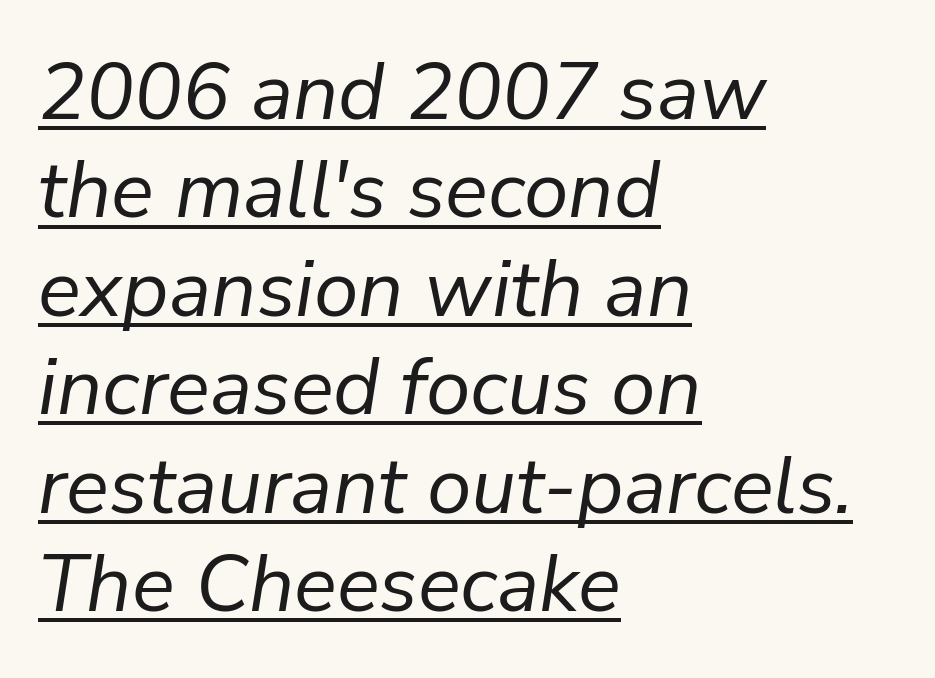
Q: Is the text bold? A: No.
Q: Is the text italic (slanted)? A: Yes, it leans right by about 9 degrees.
Q: Is the text underlined? A: Yes.
Q: How is the paragraph aligned? A: Left-aligned.
Q: Is the spacing between letters normal or unusually wide? A: Normal.
Q: Width (condensed, normal, or wide)? A: Normal.
Q: Stroke contrast? A: Low.
Q: x-height? A: Medium.
Q: Monospaced? A: No.
